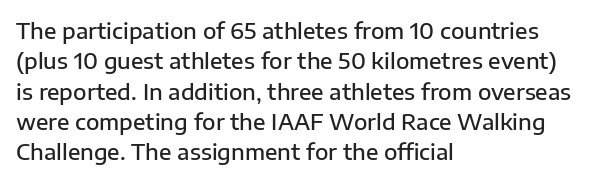
The image shows 22 px text type, upright; set left-aligned, normal line spacing (1.38x), normal letter spacing, not underlined.
